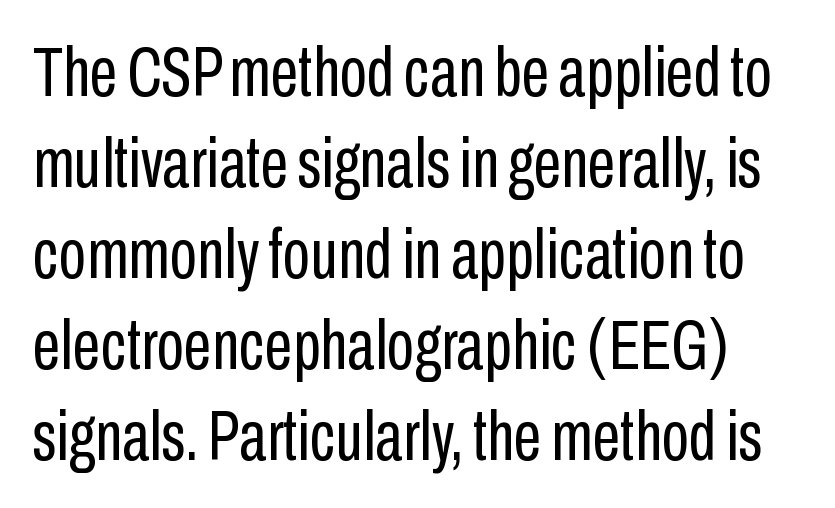
{"serif": "no", "italic": "no", "bold": "no", "weight": "regular", "width": "condensed", "stroke_contrast": "low", "x_height": "medium", "monospaced": "no", "underline": "no", "line_spacing": "normal", "line_spacing_ratio": 1.28, "letter_spacing": "normal", "letter_spacing_em": 0.0, "glyph_px": 71}
